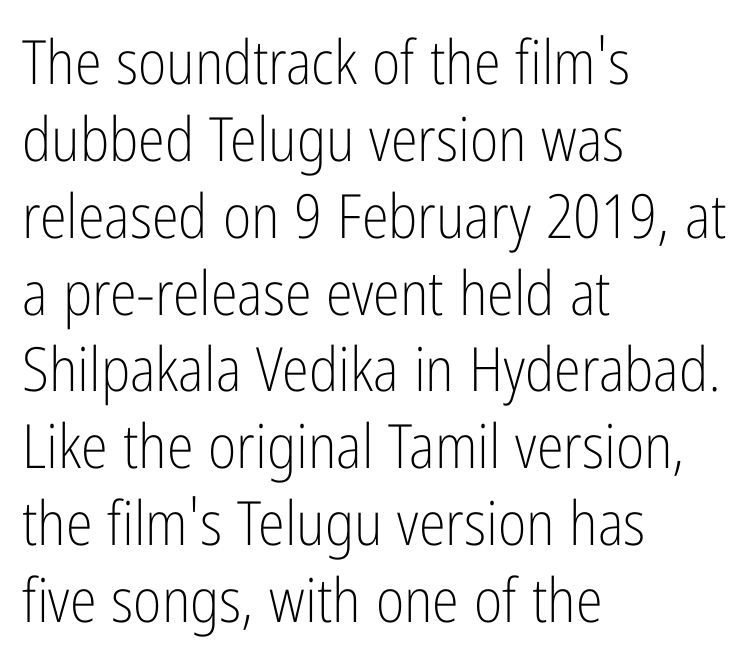
{"serif": "no", "italic": "no", "bold": "no", "weight": "light", "width": "condensed", "stroke_contrast": "low", "x_height": "medium", "monospaced": "no", "underline": "no", "align": "left", "line_spacing": "normal", "line_spacing_ratio": 1.26, "letter_spacing": "normal", "letter_spacing_em": 0.0, "glyph_px": 61}
